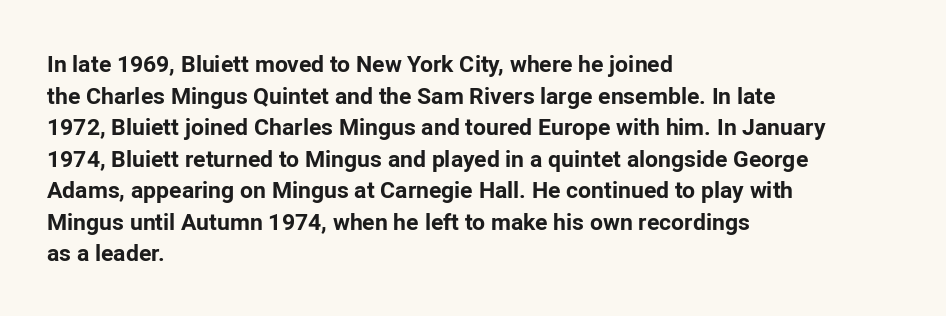
The image shows 23 px bold type, upright; set left-aligned, normal line spacing (1.37x), normal letter spacing, not underlined.
